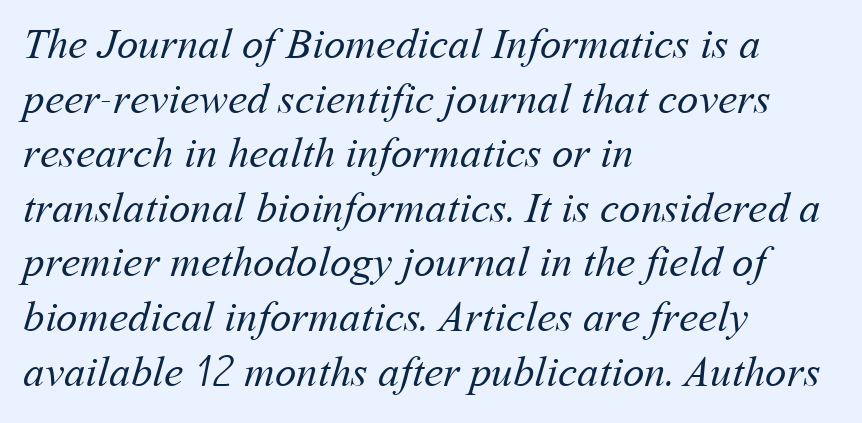
{"bold": "no", "weight": "regular", "width": "normal", "stroke_contrast": "medium", "x_height": "medium", "monospaced": "no", "underline": "no", "align": "left", "line_spacing": "normal", "line_spacing_ratio": 1.27, "letter_spacing": "normal", "letter_spacing_em": 0.0, "glyph_px": 43}
